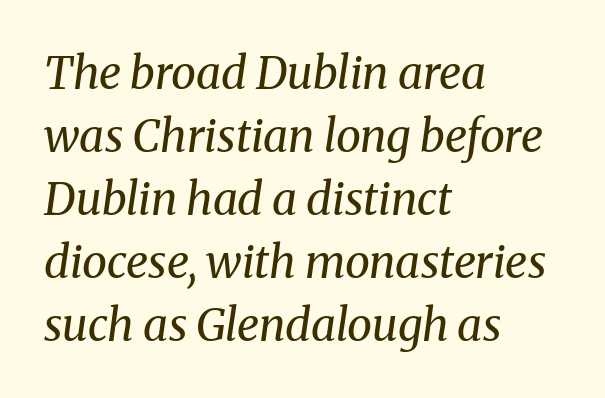
The image shows 45 px regular-weight serif type, italic (leaning right); set left-aligned, normal line spacing (1.4x), normal letter spacing, not underlined; medium stroke contrast and a medium x-height.
